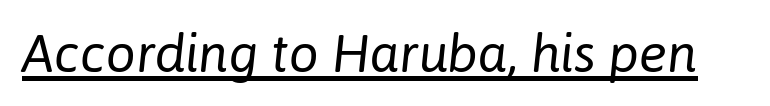
The image shows 53 px regular-weight type, italic (leaning right); set normal letter spacing, underlined; low stroke contrast and a medium x-height.
